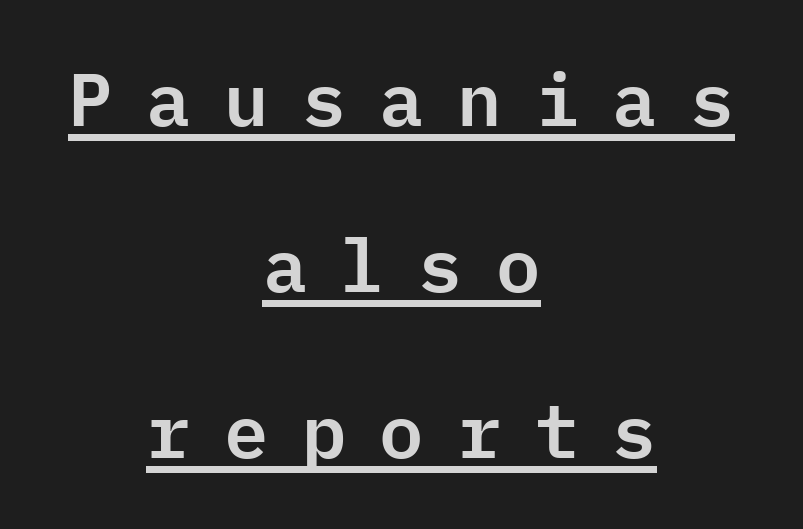
Q: Is the text italic (slanted)? A: No, it is upright.
Q: Is the typeface a serif or a sans-serif typeface? A: Sans-serif.
Q: Is the text underlined? A: Yes.
Q: How is the paragraph aligned? A: Centered.
Q: Is the spacing between letters normal or unusually wide? A: Unusually wide.
Q: Is the spacing between lines tight, normal or loose? A: Loose.
Q: Width (condensed, normal, or wide)? A: Normal.
Q: Stroke contrast? A: Low.
Q: x-height? A: Medium.
Q: Monospaced? A: Yes.
